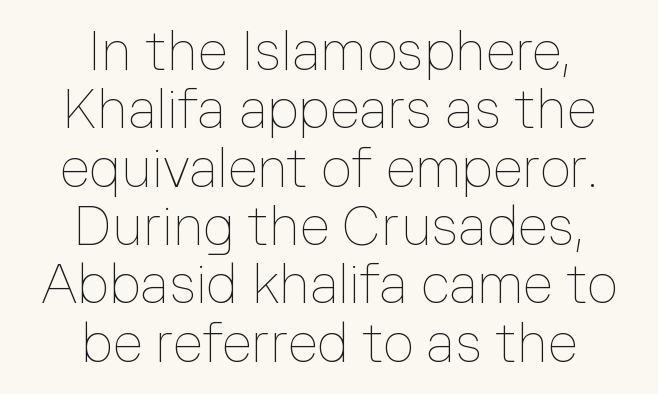
Spacing between characters is what you'd get straight out of the box. Reading down the block, each line starts at a different indent, mirrored at its end. The typesetting does not lean heavy: it is not bold. The letters stand upright; this is a roman face. Each row of text sits above clean, open space. The face used here is proportionally spaced, like ordinary book or web type.
